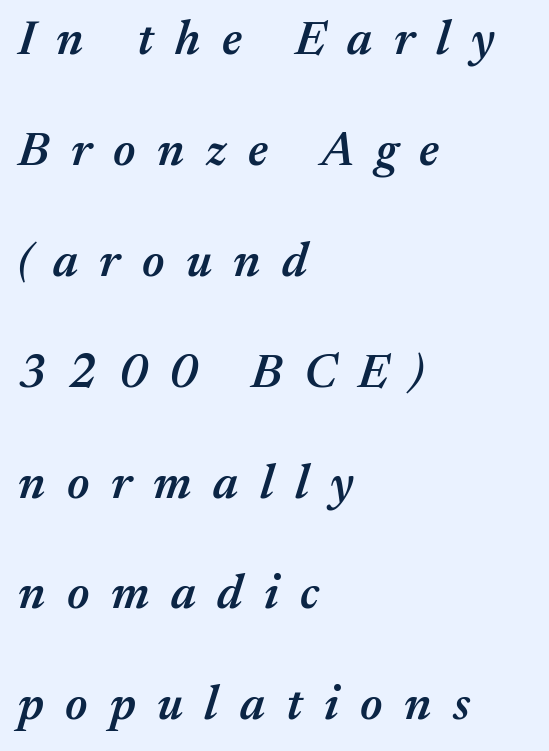
Q: Is the text bold? A: Semi-bold.
Q: Is the text italic (slanted)? A: Yes, it leans right by about 17 degrees.
Q: Is the text underlined? A: No.
Q: How is the paragraph aligned? A: Left-aligned.
Q: Is the spacing between letters normal or unusually wide? A: Unusually wide.
Q: Is the spacing between lines tight, normal or loose? A: Loose.
Q: Width (condensed, normal, or wide)? A: Normal.
Q: Stroke contrast? A: Medium.
Q: x-height? A: Medium.
Q: Monospaced? A: No.
